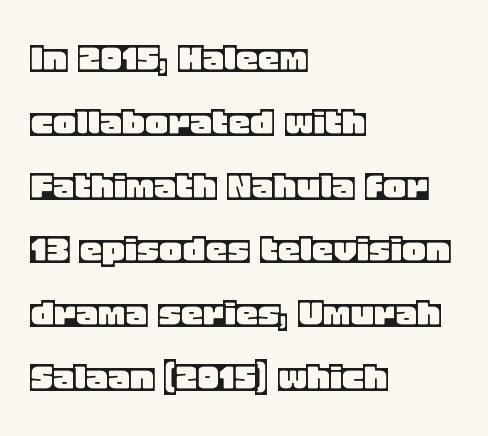
{"italic": "no", "width": "normal", "x_height": "large", "monospaced": "no", "underline": "no", "align": "left", "line_spacing": "normal", "line_spacing_ratio": 1.45, "letter_spacing": "normal", "letter_spacing_em": 0.0, "glyph_px": 44}
